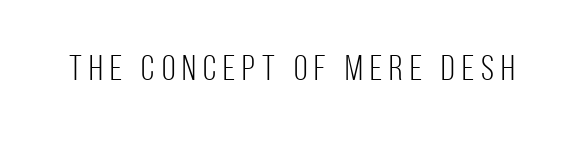
Q: Is the text bold? A: No.
Q: Is the text italic (slanted)? A: No, it is upright.
Q: Is the typeface a serif or a sans-serif typeface? A: Sans-serif.
Q: Is the text underlined? A: No.
Q: Is the spacing between letters normal or unusually wide? A: Unusually wide.
Q: Width (condensed, normal, or wide)? A: Condensed.
Q: Stroke contrast? A: Low.
Q: x-height? A: Large.
Q: Monospaced? A: No.
